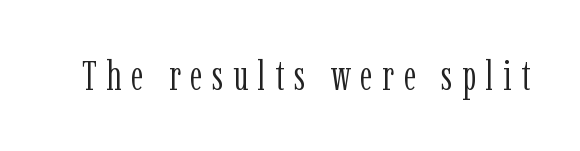
Q: Is the text bold? A: No.
Q: Is the text italic (slanted)? A: No, it is upright.
Q: Is the typeface a serif or a sans-serif typeface? A: Serif.
Q: Is the text underlined? A: No.
Q: Is the spacing between letters normal or unusually wide? A: Unusually wide.
Q: Width (condensed, normal, or wide)? A: Condensed.
Q: Stroke contrast? A: Low.
Q: x-height? A: Medium.
Q: Monospaced? A: No.
